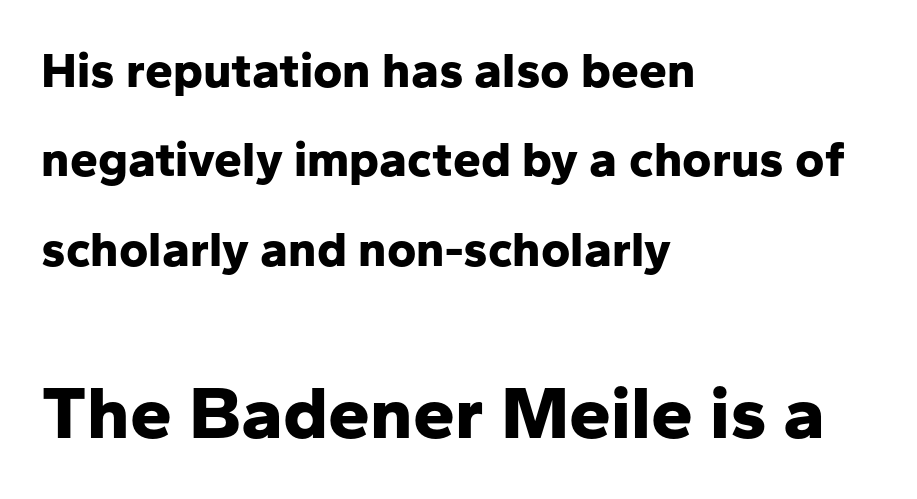
You'd pick this weight for a headline — it's a proper bold. The rag falls on the right side of this text block. The space directly below the letters is spotless. Bigger letters appear in the bottom chunk; the top chunk is reduced.
